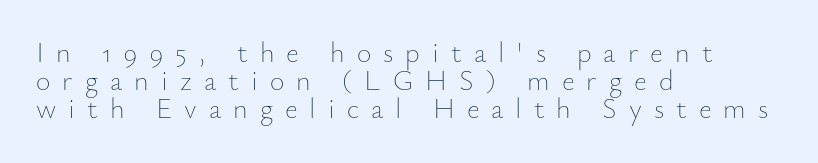
Q: Is the text bold? A: No.
Q: Is the text italic (slanted)? A: No, it is upright.
Q: Is the text underlined? A: No.
Q: How is the paragraph aligned? A: Left-aligned.
Q: Is the spacing between letters normal or unusually wide? A: Unusually wide.
Q: Is the spacing between lines tight, normal or loose? A: Tight.
Q: Width (condensed, normal, or wide)? A: Normal.
Q: Stroke contrast? A: Low.
Q: x-height? A: Small.
Q: Monospaced? A: No.
